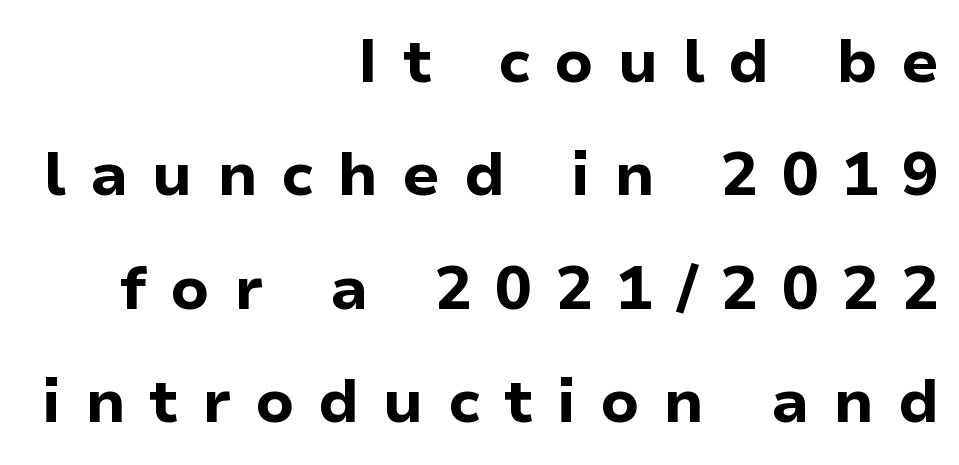
The image shows 61 px bold sans-serif type, upright; set right-aligned, line spacing 1.86x, unusually wide letter spacing (+0.39 em), not underlined; low stroke contrast and a medium x-height.
